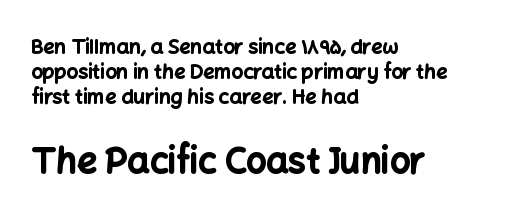
Q: Is the text bold? A: Yes.
Q: Is the text italic (slanted)? A: No, it is upright.
Q: Is the typeface a serif or a sans-serif typeface? A: Sans-serif.
Q: Is the text underlined? A: No.
Q: How is the paragraph aligned? A: Left-aligned.
Q: Is the spacing between letters normal or unusually wide? A: Normal.
Q: Is the spacing between lines tight, normal or loose? A: Normal.
Q: Which block of text is set in a larger size, the first (top) or the second (bottom)? A: The second (bottom) one.
Q: Width (condensed, normal, or wide)? A: Normal.
Q: Stroke contrast? A: Low.
Q: x-height? A: Medium.
Q: Monospaced? A: No.
